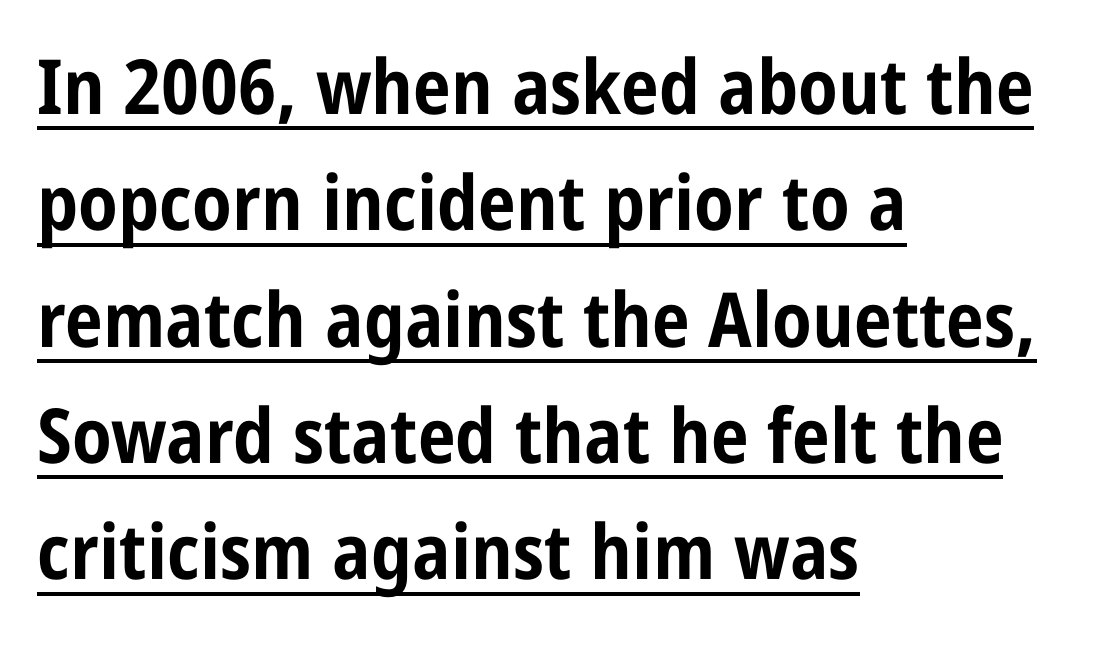
The image shows 76 px bold, condensed sans-serif type, upright; set left-aligned, normal line spacing (1.53x), normal letter spacing, underlined; low stroke contrast and a large x-height.
